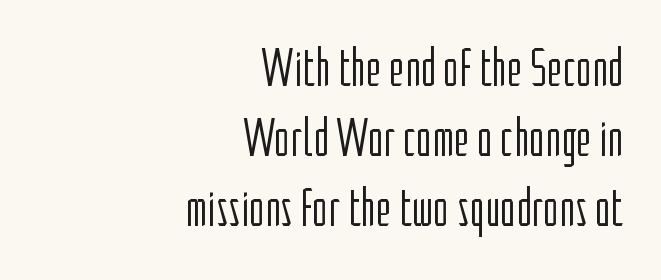
The image shows 53 px light, condensed sans-serif type, upright; set right-aligned, normal line spacing (1.32x), normal letter spacing, not underlined; low stroke contrast and a medium x-height.
